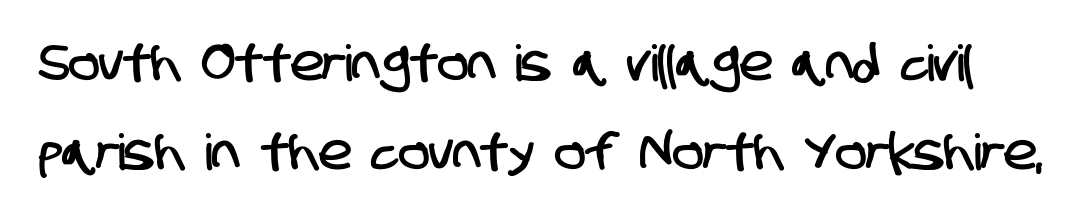
Note the varied advance widths — an 'i' is clearly narrower than an 'm'. A sans-serif font was chosen for this passage. Glyph-to-glyph distance matches everyday printed text. The baseline area is clear.
